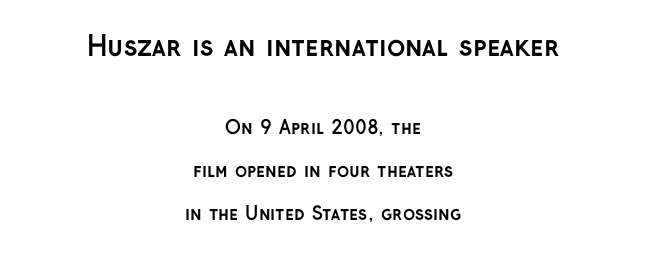
The image shows 27 px bold type, upright; set centered, loose line spacing (2.41x), normal letter spacing, not underlined; the first (top) block is 1.5x larger.
